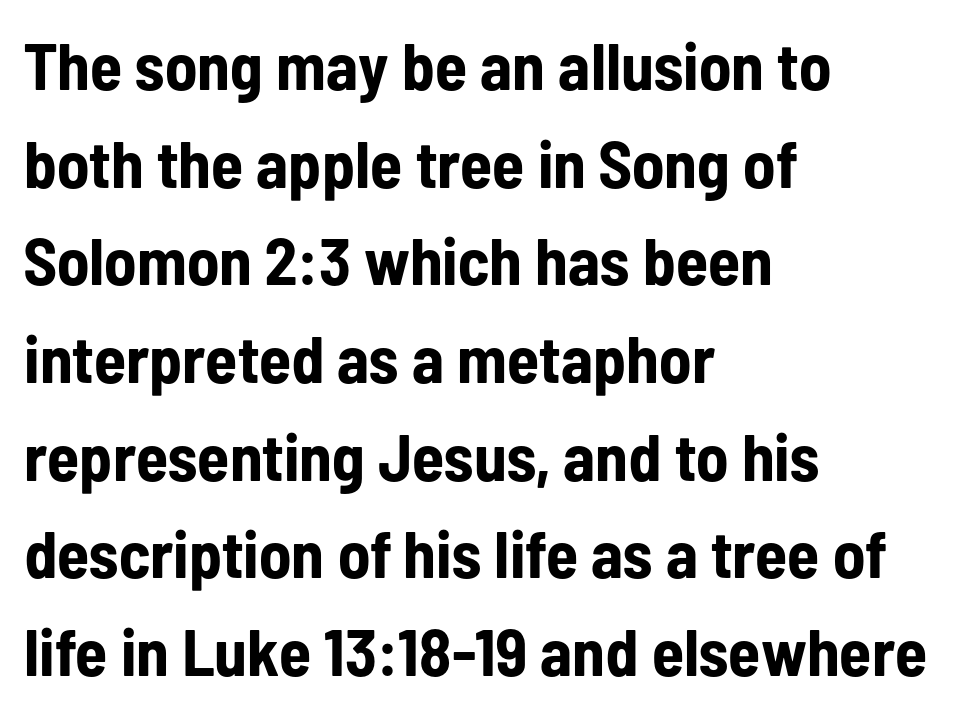
The image shows 66 px bold, condensed sans-serif type, upright; set left-aligned, normal line spacing (1.48x), normal letter spacing, not underlined; low stroke contrast and a medium x-height.
